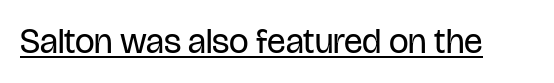
The image shows 35 px regular-weight, condensed sans-serif type, upright; set normal letter spacing, underlined; low stroke contrast and a large x-height.
